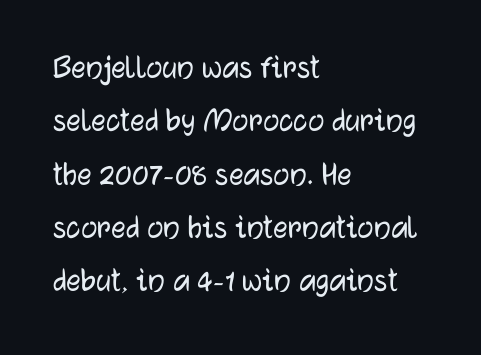
Q: Is the text italic (slanted)? A: No, it is upright.
Q: Is the typeface a serif or a sans-serif typeface? A: Sans-serif.
Q: Is the text underlined? A: No.
Q: How is the paragraph aligned? A: Left-aligned.
Q: Is the spacing between letters normal or unusually wide? A: Normal.
Q: Is the spacing between lines tight, normal or loose? A: Normal.
Q: Width (condensed, normal, or wide)? A: Normal.
Q: Stroke contrast? A: Low.
Q: x-height? A: Medium.
Q: Monospaced? A: No.
